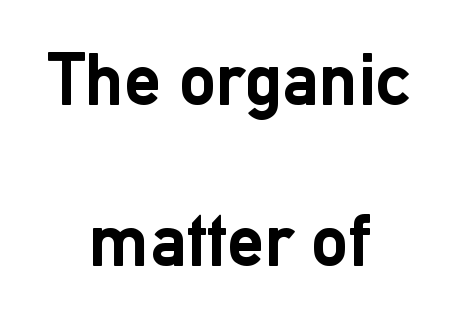
Q: Is the text bold? A: Yes.
Q: Is the text italic (slanted)? A: No, it is upright.
Q: Is the typeface a serif or a sans-serif typeface? A: Sans-serif.
Q: Is the text underlined? A: No.
Q: How is the paragraph aligned? A: Centered.
Q: Is the spacing between letters normal or unusually wide? A: Normal.
Q: Is the spacing between lines tight, normal or loose? A: Loose.
Q: Width (condensed, normal, or wide)? A: Normal.
Q: Stroke contrast? A: Low.
Q: x-height? A: Medium.
Q: Monospaced? A: No.
